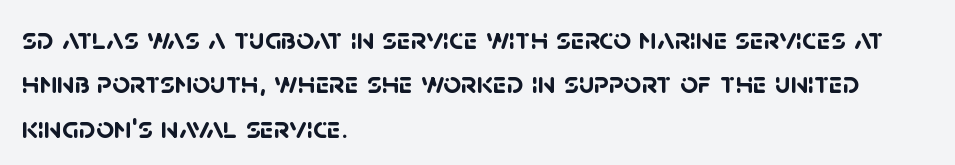
Successive baselines arrive at the customary interval. Spacing between characters is what you'd get straight out of the box. Left-aligned paragraph, ragged on the right. The characters look thick and weighty, a clear bold.
